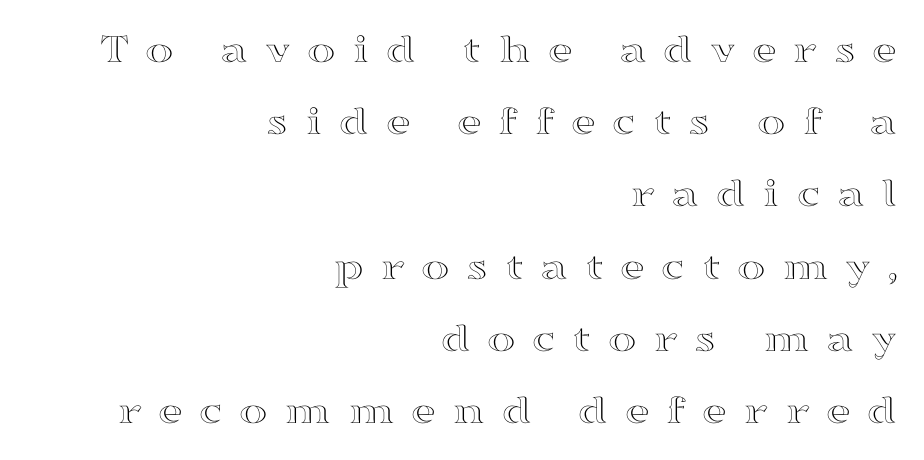
Q: Is the text italic (slanted)? A: No, it is upright.
Q: Is the text underlined? A: No.
Q: How is the paragraph aligned? A: Right-aligned.
Q: Is the spacing between letters normal or unusually wide? A: Unusually wide.
Q: Is the spacing between lines tight, normal or loose? A: Normal.
Q: Width (condensed, normal, or wide)? A: Wide.
Q: x-height? A: Medium.
Q: Monospaced? A: No.
